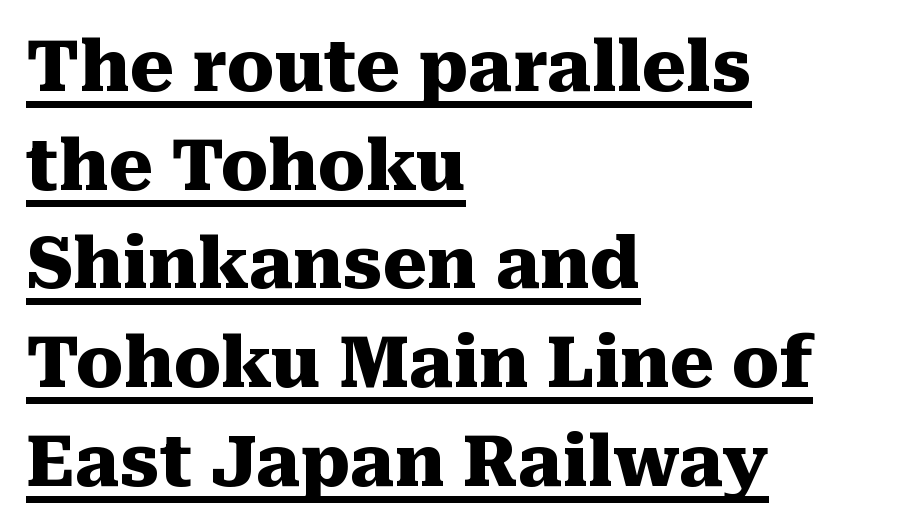
Q: Is the text bold? A: Yes.
Q: Is the text italic (slanted)? A: No, it is upright.
Q: Is the typeface a serif or a sans-serif typeface? A: Serif.
Q: Is the text underlined? A: Yes.
Q: How is the paragraph aligned? A: Left-aligned.
Q: Is the spacing between letters normal or unusually wide? A: Normal.
Q: Is the spacing between lines tight, normal or loose? A: Normal.
Q: Width (condensed, normal, or wide)? A: Normal.
Q: Stroke contrast? A: Medium.
Q: x-height? A: Medium.
Q: Monospaced? A: No.
